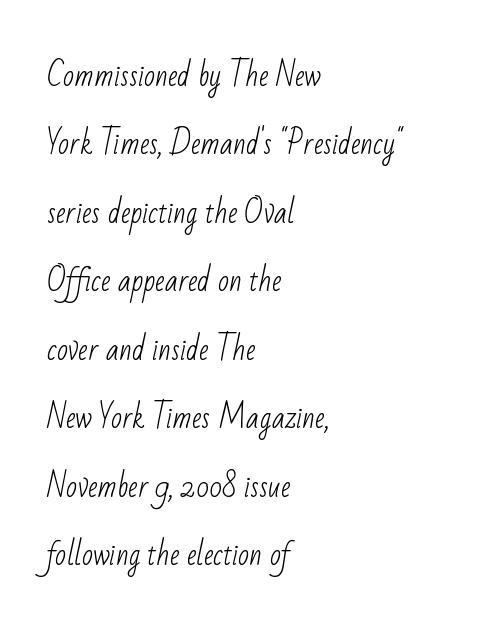
{"serif": "no", "bold": "no", "weight": "light", "width": "condensed", "stroke_contrast": "low", "x_height": "small", "monospaced": "no", "underline": "no", "align": "left", "line_spacing": "loose", "line_spacing_ratio": 2.36, "letter_spacing": "normal", "letter_spacing_em": 0.0, "glyph_px": 29}
